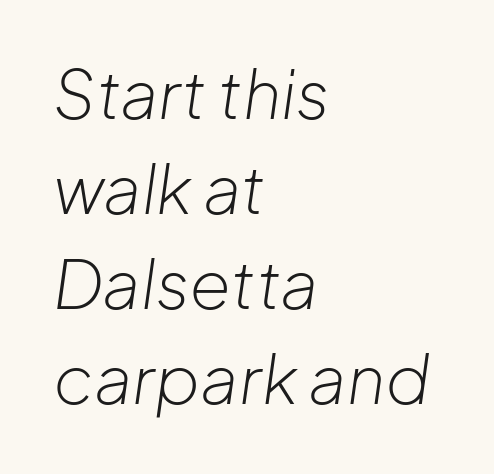
{"italic": "yes", "lean": "right", "slant_degrees": 8, "bold": "no", "weight": "light", "width": "normal", "stroke_contrast": "low", "x_height": "medium", "monospaced": "no", "underline": "no", "align": "left", "line_spacing": "normal", "line_spacing_ratio": 1.42, "letter_spacing": "normal", "letter_spacing_em": 0.0, "glyph_px": 67}
